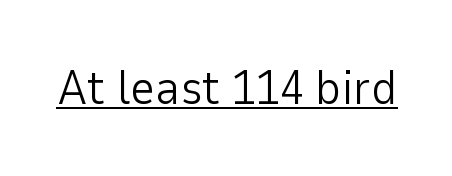
Q: Is the text bold? A: No.
Q: Is the text italic (slanted)? A: No, it is upright.
Q: Is the typeface a serif or a sans-serif typeface? A: Sans-serif.
Q: Is the text underlined? A: Yes.
Q: Is the spacing between letters normal or unusually wide? A: Normal.
Q: Width (condensed, normal, or wide)? A: Normal.
Q: Stroke contrast? A: Low.
Q: x-height? A: Medium.
Q: Monospaced? A: No.
